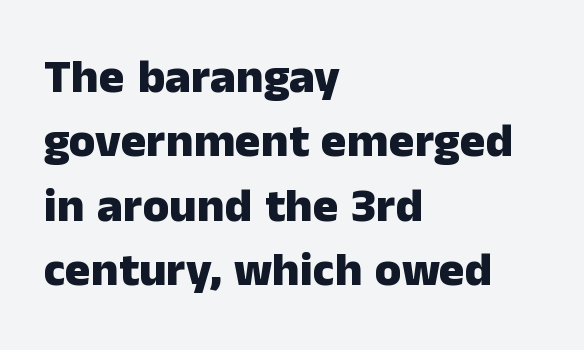
Q: Is the text bold? A: Yes.
Q: Is the text italic (slanted)? A: No, it is upright.
Q: Is the typeface a serif or a sans-serif typeface? A: Sans-serif.
Q: Is the text underlined? A: No.
Q: How is the paragraph aligned? A: Left-aligned.
Q: Is the spacing between letters normal or unusually wide? A: Normal.
Q: Is the spacing between lines tight, normal or loose? A: Normal.
Q: Width (condensed, normal, or wide)? A: Normal.
Q: Stroke contrast? A: Low.
Q: x-height? A: Medium.
Q: Monospaced? A: No.
